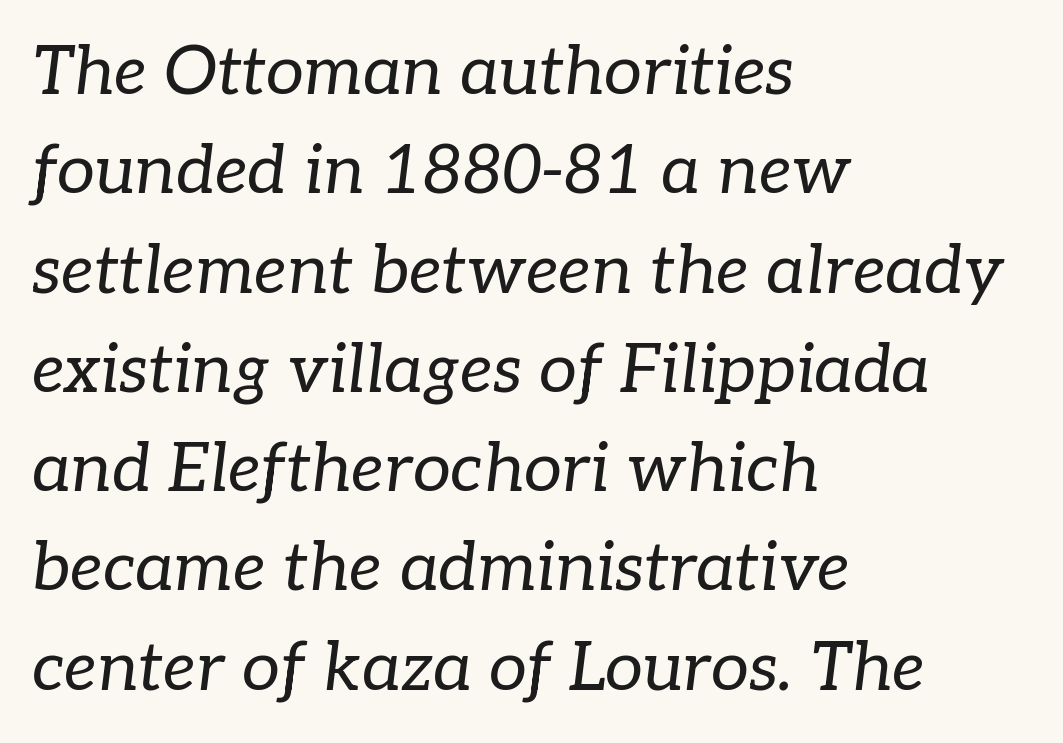
{"serif": "yes", "italic": "yes", "lean": "right", "slant_degrees": 7, "bold": "no", "weight": "regular", "width": "normal", "stroke_contrast": "low", "x_height": "medium", "monospaced": "no", "underline": "no", "align": "left", "line_spacing": "normal", "line_spacing_ratio": 1.46, "letter_spacing": "normal", "letter_spacing_em": 0.0, "glyph_px": 68}
